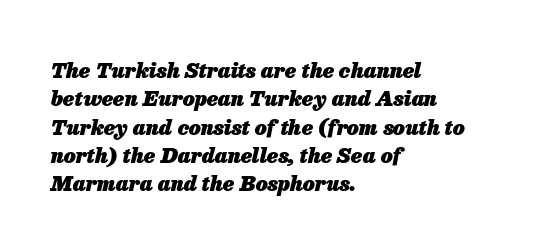
Descender tails drop into unmarked territory. The gaps between neighbouring characters are ordinary and unremarkable. The axis of the letterforms is tilted away from vertical. Students, this is bold: see how much ink each stroke carries.
